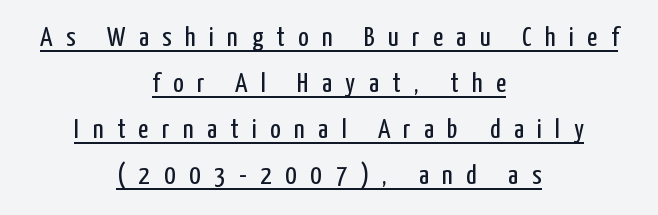
The image shows 28 px regular-weight, condensed sans-serif type, upright; set centered, normal line spacing (1.64x), unusually wide letter spacing (+0.48 em), underlined; low stroke contrast and a medium x-height.
